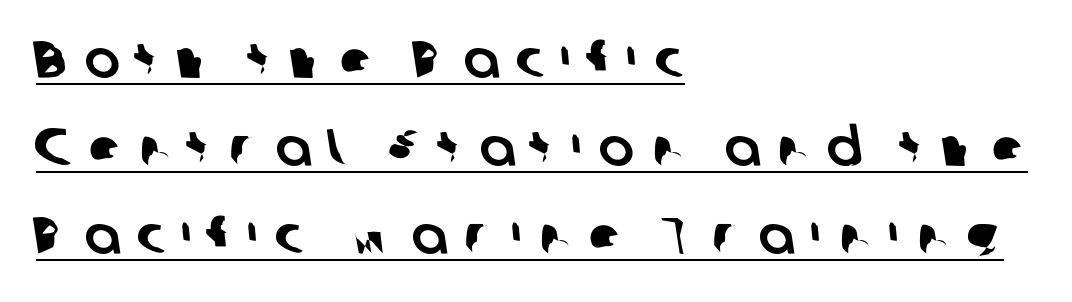
Examine the stroke ends and you'll find no serifs. Proportional: the letters do not fall into vertical columns. This rendering features underlined lettering. Observe the wide spacing: letters keep a clear distance from each other. One glance says typical: line gaps are just what's usual. Casual observation: everything's shoved over to the left.
